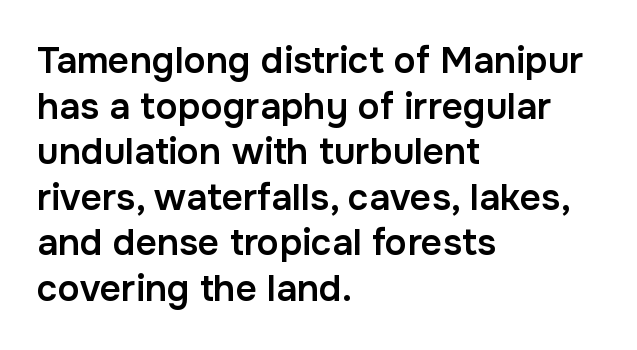
Q: Is the text bold? A: Semi-bold.
Q: Is the text italic (slanted)? A: No, it is upright.
Q: Is the typeface a serif or a sans-serif typeface? A: Sans-serif.
Q: Is the text underlined? A: No.
Q: How is the paragraph aligned? A: Left-aligned.
Q: Is the spacing between letters normal or unusually wide? A: Normal.
Q: Width (condensed, normal, or wide)? A: Normal.
Q: Stroke contrast? A: Low.
Q: x-height? A: Medium.
Q: Monospaced? A: No.
